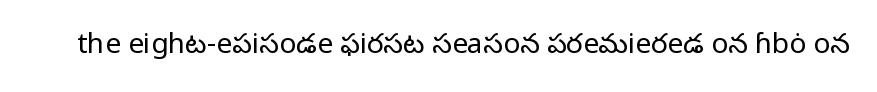
Q: Is the text bold? A: No.
Q: Is the text italic (slanted)? A: No, it is upright.
Q: Is the typeface a serif or a sans-serif typeface? A: Sans-serif.
Q: Is the text underlined? A: No.
Q: Is the spacing between letters normal or unusually wide? A: Normal.
Q: Width (condensed, normal, or wide)? A: Normal.
Q: Stroke contrast? A: Low.
Q: x-height? A: Medium.
Q: Monospaced? A: No.
